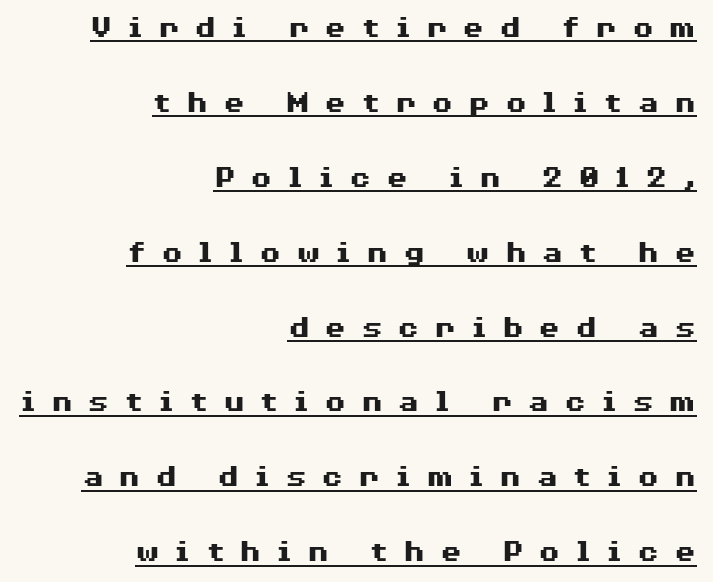
Letter spacing: wide. Summary of vertical rhythm: relaxed, with wide interline spacing. Here the designer chose a conventional face with non-uniform glyph widths. The letters stand upright; this is a roman face. Heavy-handed strokes throughout: this text is bold. Classification — sans serif.
